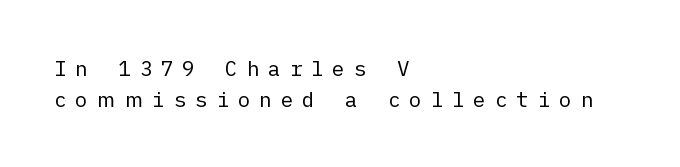
Summary of vertical rhythm: regular, with standard interline spacing. The letterforms stand isolated, each surrounded by extra space. Plain, unruled lines of type. This is roman type, the default non-slanted kind.
